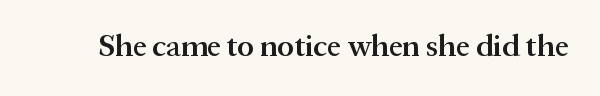
Q: Is the text bold? A: Semi-bold.
Q: Is the text italic (slanted)? A: No, it is upright.
Q: Is the typeface a serif or a sans-serif typeface? A: Serif.
Q: Is the text underlined? A: No.
Q: Is the spacing between letters normal or unusually wide? A: Normal.
Q: Width (condensed, normal, or wide)? A: Normal.
Q: Stroke contrast? A: Medium.
Q: x-height? A: Medium.
Q: Monospaced? A: No.
